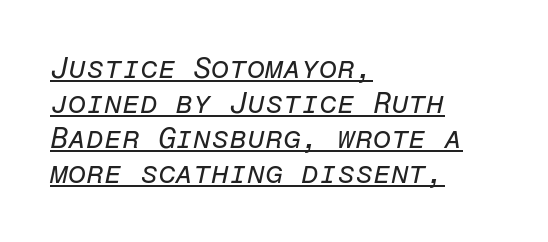
Leftover space on each line is placed entirely after the last word. A typesetter would mark this as italic. Inter-character spacing is left at the font's built-in metrics. The rendering uses typewriter-style spacing with identical character cells.
